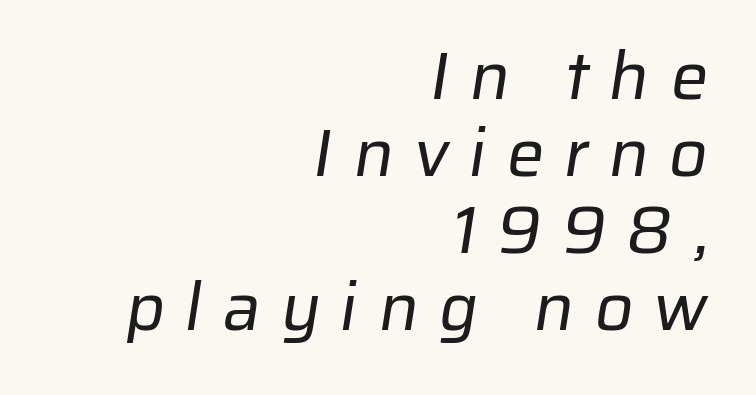
The image shows 67 px regular-weight sans-serif type; set right-aligned, tight line spacing (1.15x), unusually wide letter spacing (+0.3 em), not underlined; low stroke contrast and a medium x-height.
